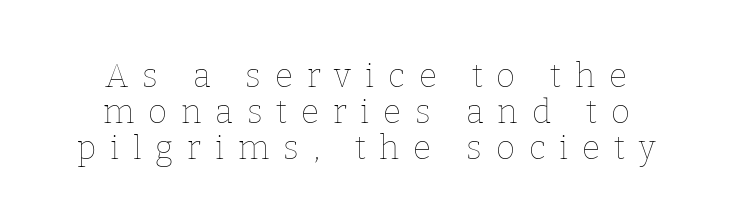
{"italic": "no", "bold": "no", "weight": "thin", "width": "normal", "stroke_contrast": "low", "x_height": "medium", "monospaced": "no", "underline": "no", "align": "center", "line_spacing": "tight", "line_spacing_ratio": 1.09, "letter_spacing": "wide", "letter_spacing_em": 0.42, "glyph_px": 33}
